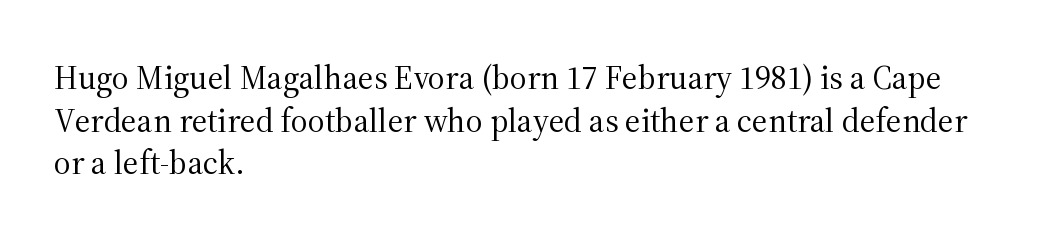
Q: Is the text bold? A: No.
Q: Is the text italic (slanted)? A: No, it is upright.
Q: Is the typeface a serif or a sans-serif typeface? A: Serif.
Q: Is the text underlined? A: No.
Q: How is the paragraph aligned? A: Left-aligned.
Q: Is the spacing between letters normal or unusually wide? A: Normal.
Q: Is the spacing between lines tight, normal or loose? A: Normal.
Q: Width (condensed, normal, or wide)? A: Normal.
Q: Stroke contrast? A: Medium.
Q: x-height? A: Medium.
Q: Monospaced? A: No.
